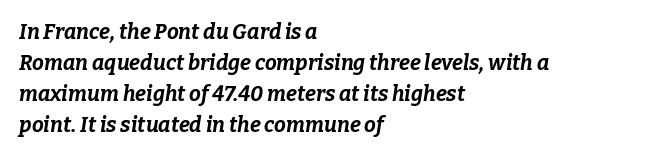
Q: Is the text bold? A: Yes.
Q: Is the text italic (slanted)? A: Yes, it leans right by about 9 degrees.
Q: Is the text underlined? A: No.
Q: How is the paragraph aligned? A: Left-aligned.
Q: Is the spacing between letters normal or unusually wide? A: Normal.
Q: Is the spacing between lines tight, normal or loose? A: Normal.
